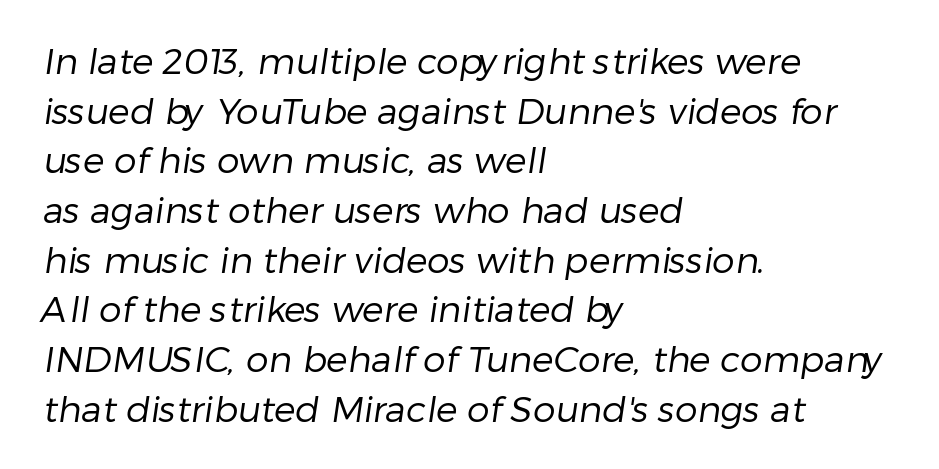
Is this a sans? Yes — the strokes have no serifs. Caption: standard tracking, unaltered. These lines are set flush left with a ragged right edge. On a weight scale, this lands at 450 or below. Does the leading feel generous? No, just average. Descenders hang freely into open space.
